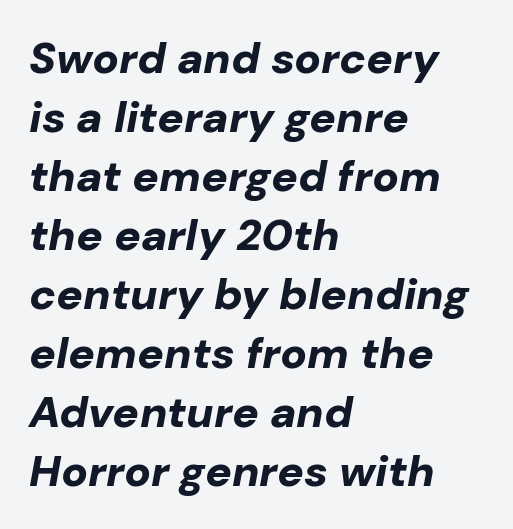
Q: Is the text bold? A: Yes.
Q: Is the text italic (slanted)? A: Yes, it leans right by about 10 degrees.
Q: Is the text underlined? A: No.
Q: How is the paragraph aligned? A: Left-aligned.
Q: Is the spacing between letters normal or unusually wide? A: Normal.
Q: Is the spacing between lines tight, normal or loose? A: Normal.
Q: Width (condensed, normal, or wide)? A: Normal.
Q: Stroke contrast? A: Low.
Q: x-height? A: Medium.
Q: Monospaced? A: No.
